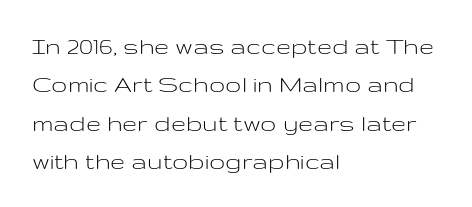
Q: Is the text bold? A: No.
Q: Is the text italic (slanted)? A: No, it is upright.
Q: Is the text underlined? A: No.
Q: How is the paragraph aligned? A: Left-aligned.
Q: Is the spacing between letters normal or unusually wide? A: Normal.
Q: Is the spacing between lines tight, normal or loose? A: Normal.
